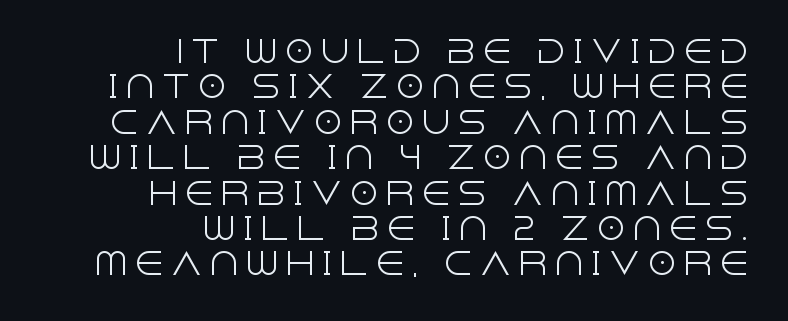
{"serif": "no", "italic": "no", "bold": "no", "weight": "light", "width": "normal", "x_height": "large", "monospaced": "no", "underline": "no", "align": "right", "line_spacing_ratio": 1.18, "letter_spacing": "wide", "letter_spacing_em": 0.2, "glyph_px": 30}
